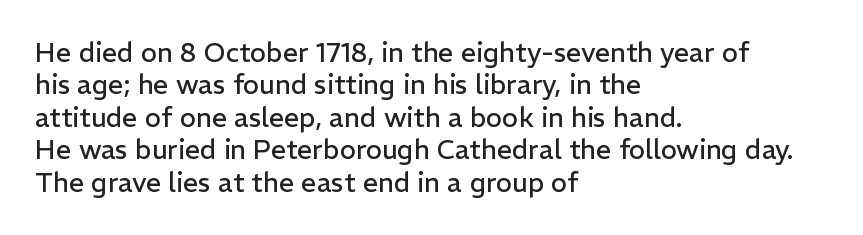
{"italic": "no", "bold": "no", "underline": "no", "align": "left", "line_spacing_ratio": 1.2, "letter_spacing": "normal", "letter_spacing_em": 0.0, "glyph_px": 27}
